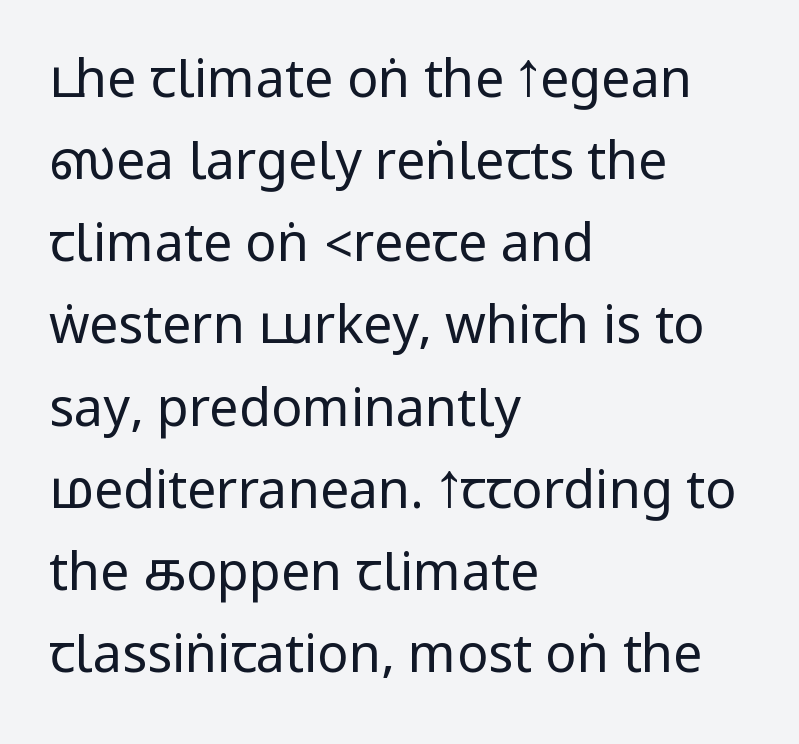
Q: Is the text bold? A: No.
Q: Is the text italic (slanted)? A: No, it is upright.
Q: Is the typeface a serif or a sans-serif typeface? A: Sans-serif.
Q: Is the text underlined? A: No.
Q: How is the paragraph aligned? A: Left-aligned.
Q: Is the spacing between letters normal or unusually wide? A: Normal.
Q: Is the spacing between lines tight, normal or loose? A: Normal.
Q: Width (condensed, normal, or wide)? A: Condensed.
Q: Stroke contrast? A: Low.
